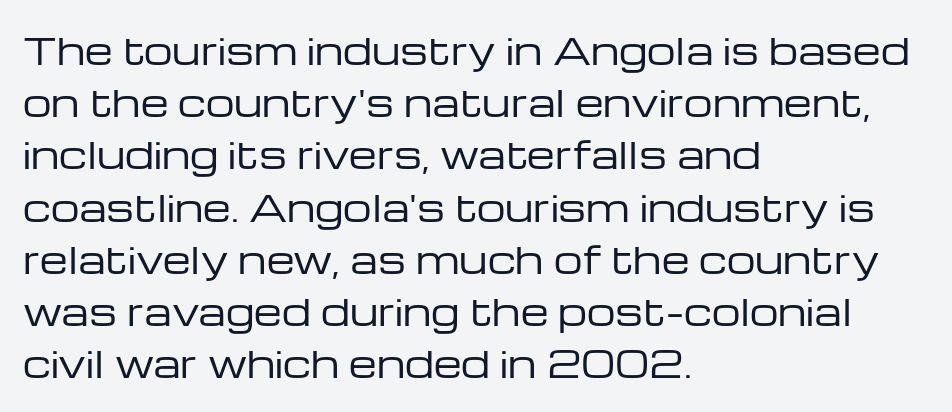
{"serif": "no", "italic": "no", "bold": "no", "weight": "regular", "width": "wide", "stroke_contrast": "low", "x_height": "medium", "monospaced": "no", "underline": "no", "align": "left", "line_spacing": "normal", "line_spacing_ratio": 1.45, "letter_spacing": "normal", "letter_spacing_em": 0.0, "glyph_px": 36}
